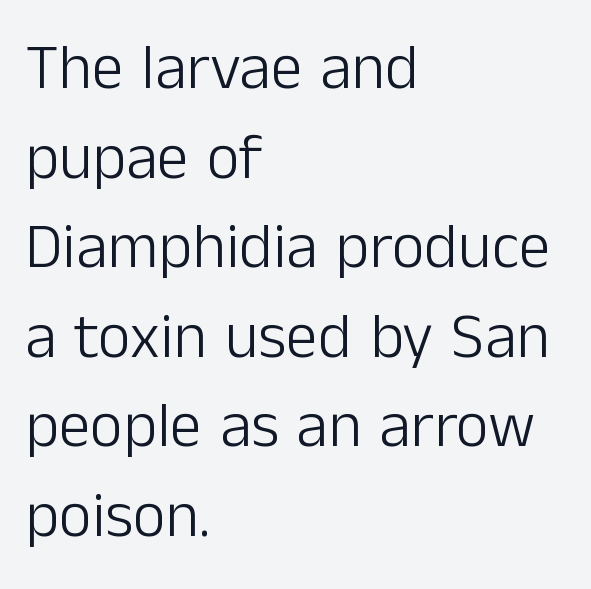
{"serif": "no", "italic": "no", "bold": "no", "weight": "light", "width": "normal", "stroke_contrast": "low", "x_height": "medium", "monospaced": "no", "underline": "no", "align": "left", "line_spacing": "normal", "line_spacing_ratio": 1.4, "letter_spacing": "normal", "letter_spacing_em": 0.0, "glyph_px": 64}
